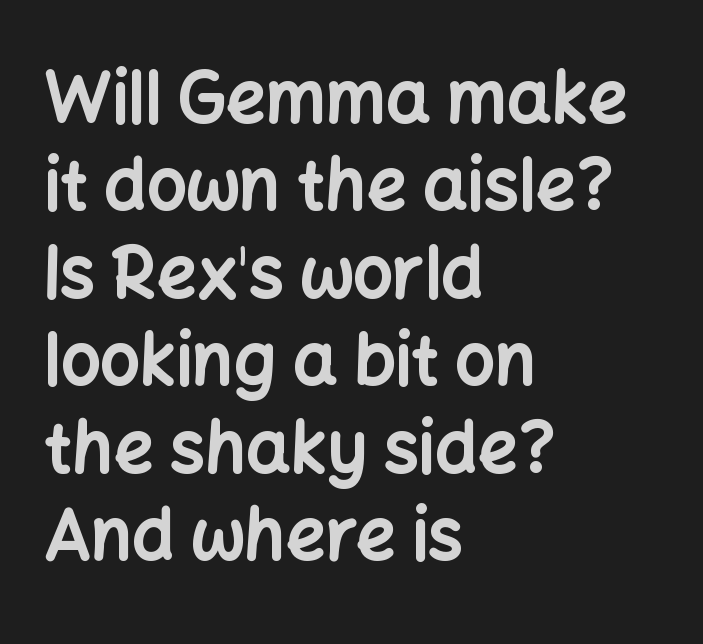
{"serif": "no", "italic": "no", "bold": "yes", "weight": "bold", "width": "normal", "stroke_contrast": "low", "x_height": "medium", "monospaced": "no", "underline": "no", "align": "left", "line_spacing": "normal", "line_spacing_ratio": 1.25, "letter_spacing": "normal", "letter_spacing_em": 0.0, "glyph_px": 70}
